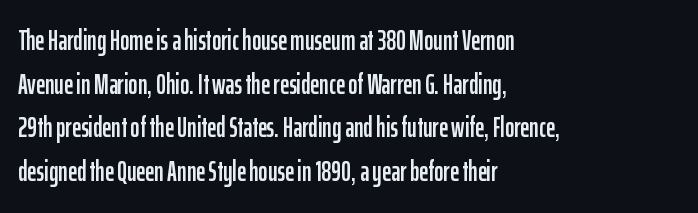
The image shows 28 px condensed sans-serif type, upright; set left-aligned, normal line spacing (1.56x), normal letter spacing, not underlined; low stroke contrast and a medium x-height.
